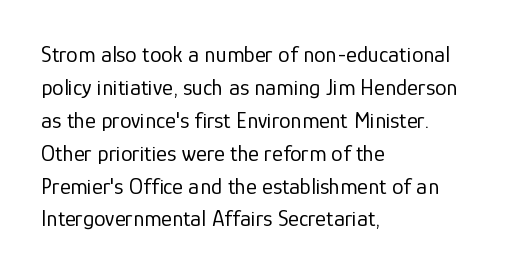
{"italic": "no", "bold": "no", "underline": "no", "align": "left", "line_spacing": "normal", "line_spacing_ratio": 1.43, "letter_spacing": "normal", "letter_spacing_em": 0.0, "glyph_px": 23}
